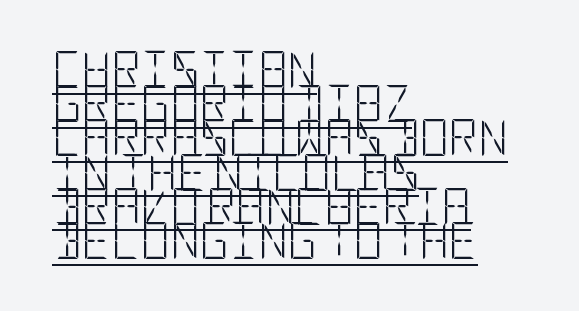
{"serif": "no", "italic": "no", "bold": "no", "weight": "light", "width": "condensed", "stroke_contrast": "low", "x_height": "large", "underline": "yes", "align": "left", "line_spacing": "tight", "line_spacing_ratio": 0.95, "letter_spacing": "normal", "letter_spacing_em": 0.0, "glyph_px": 36}
